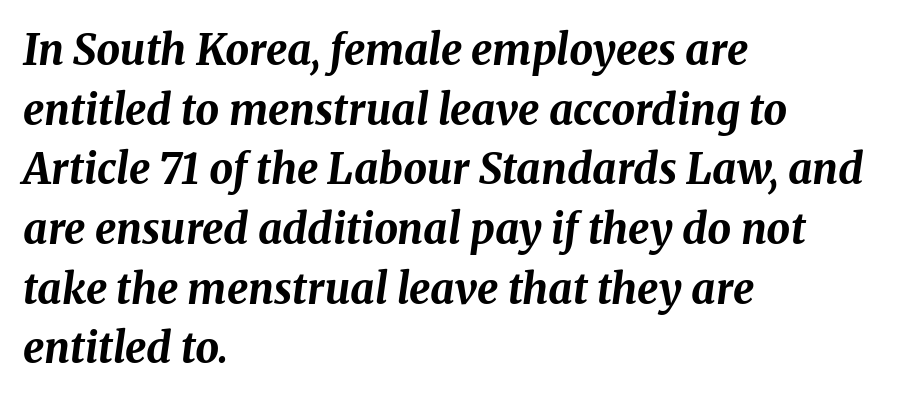
The image shows 42 px bold type, italic (leaning right); set left-aligned, normal line spacing (1.42x), normal letter spacing, not underlined; medium stroke contrast and a medium x-height.
